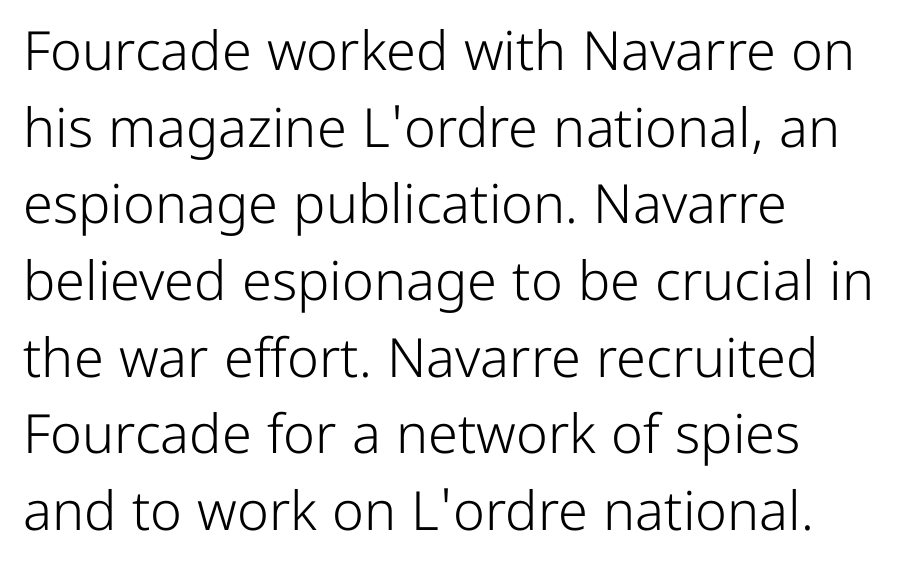
The image shows 54 px light sans-serif type, upright; set left-aligned, normal line spacing (1.42x), normal letter spacing, not underlined; low stroke contrast and a medium x-height.
